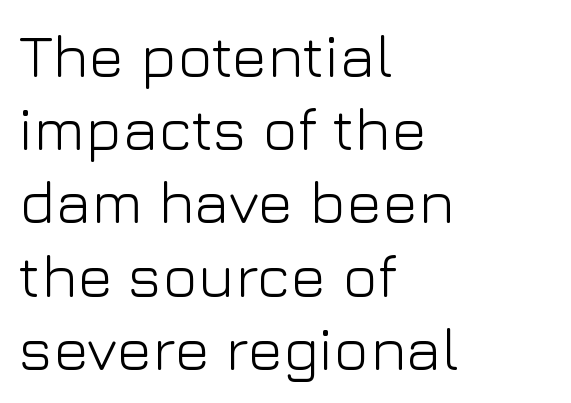
The image shows 60 px light sans-serif type, upright; set left-aligned, line spacing 1.22x, normal letter spacing, not underlined; low stroke contrast and a medium x-height.
